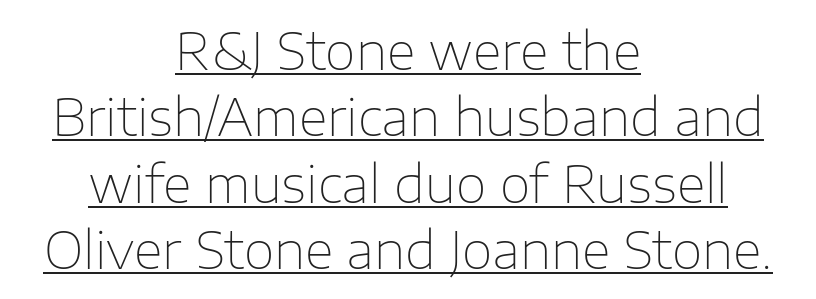
{"serif": "no", "italic": "no", "bold": "no", "weight": "thin", "width": "normal", "stroke_contrast": "low", "x_height": "medium", "monospaced": "no", "underline": "yes", "align": "center", "line_spacing": "normal", "line_spacing_ratio": 1.33, "letter_spacing": "normal", "letter_spacing_em": 0.0, "glyph_px": 50}
